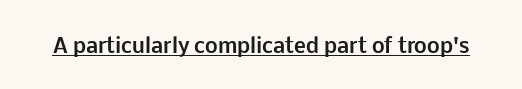
Weight: bold. Is the letter spacing exaggerated? No — it looks like the ordinary default. In designer terms, the underline attribute is active on this setting. A roman cut, with each character standing at attention.
